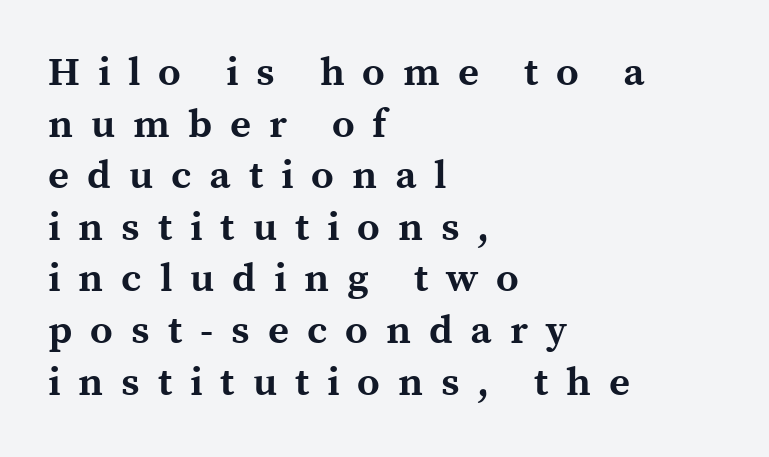
This block has exactly the height ordinary leading produces. Do the letters lean? They stand straight. Here the designer chose a conventional face with non-uniform glyph widths. One-word summary of the alignment: left.
